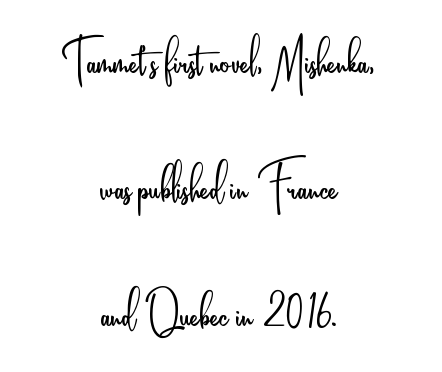
The image shows 62 px light, condensed sans-serif type; set centered, loose line spacing (2.04x), normal letter spacing, not underlined; low stroke contrast and a small x-height.
